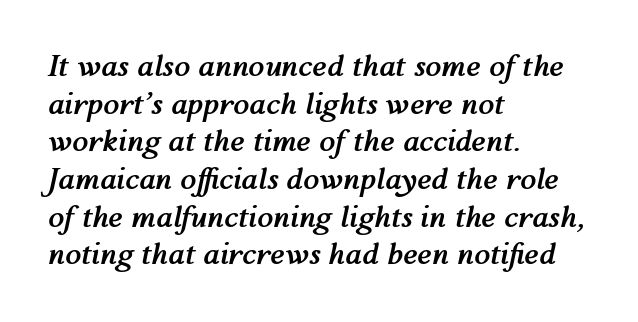
The line texture is even and compact thanks to regular tracking. The face used here is proportionally spaced, like ordinary book or web type. Anything drawn beneath the words? Only blank space. You can tell it's italic because the verticals aren't actually vertical. Vertical spacing — default.
